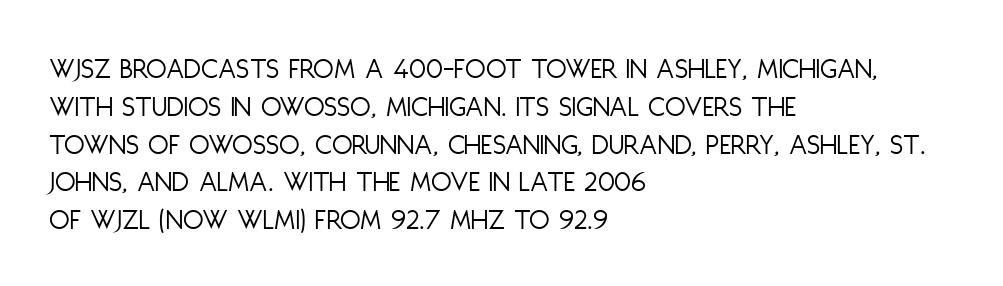
{"serif": "no", "italic": "no", "bold": "no", "weight": "light", "width": "condensed", "stroke_contrast": "low", "x_height": "large", "monospaced": "no", "underline": "no", "align": "left", "line_spacing": "normal", "line_spacing_ratio": 1.26, "letter_spacing": "normal", "letter_spacing_em": 0.0, "glyph_px": 30}
